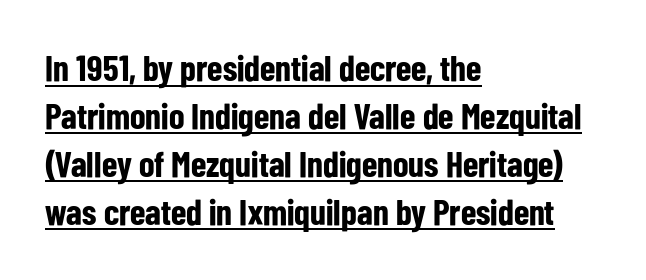
The font family rendered here belongs to the sans-serif group. These words are printed bold, with thick strokes throughout. Line beginnings align vertically; line endings do not. This block has exactly the height ordinary leading produces. Looks like regular typesetting: each glyph gets only the width it needs. In terms of posture, this sample is upright.
